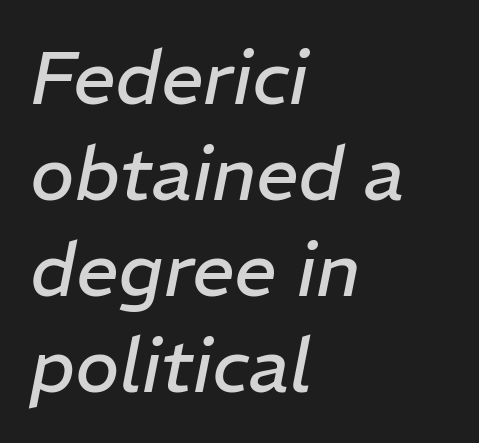
Notice how the passage keeps a crisp vertical edge on the left only. The face used here has a pronounced slope to its letters. The face used here is proportionally spaced, like ordinary book or web type. The letterforms sit at book weight or below.
